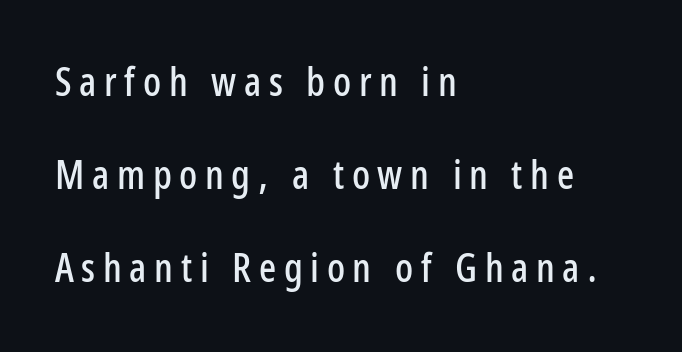
The lettering stays uniformly vertical, giving the passage a roman look. The face used here is proportionally spaced, like ordinary book or web type. A classic flush-left, rag-right setting is used for this passage. The zone under the glyphs is completely vacant.
